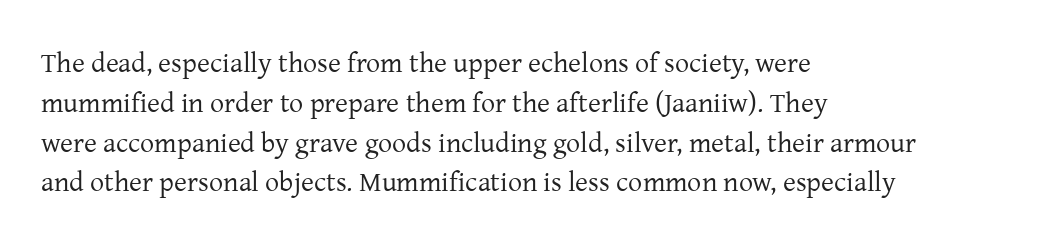
{"serif": "yes", "italic": "no", "bold": "no", "weight": "regular", "width": "normal", "stroke_contrast": "low", "x_height": "medium", "monospaced": "no", "underline": "no", "align": "left", "line_spacing": "normal", "line_spacing_ratio": 1.42, "letter_spacing": "normal", "letter_spacing_em": 0.0, "glyph_px": 28}
